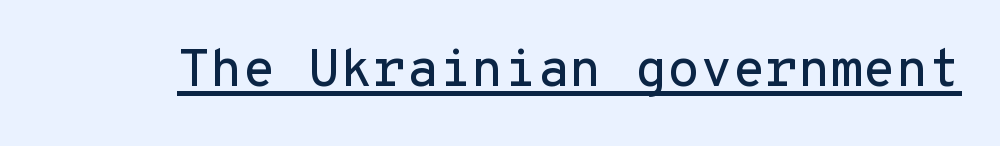
{"serif": "no", "italic": "no", "width": "normal", "stroke_contrast": "low", "x_height": "medium", "monospaced": "yes", "underline": "yes", "letter_spacing": "normal", "letter_spacing_em": 0.0, "glyph_px": 53}
